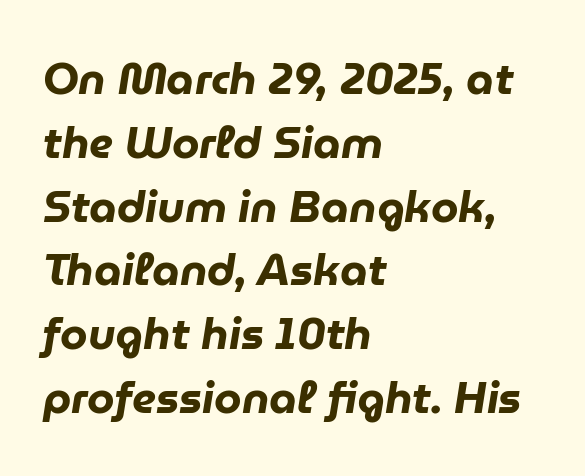
The image shows 44 px heavy type, italic (leaning right); set left-aligned, normal line spacing (1.45x), normal letter spacing, not underlined; low stroke contrast and a medium x-height.
